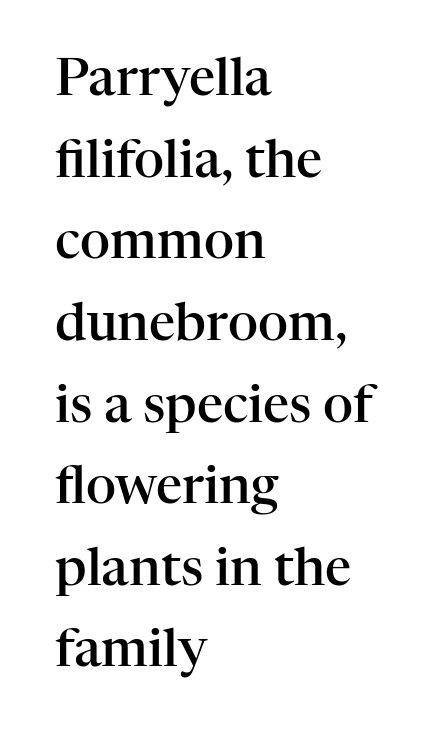
{"serif": "yes", "italic": "no", "bold": "semi", "weight": "semibold", "width": "normal", "stroke_contrast": "high", "x_height": "medium", "monospaced": "no", "underline": "no", "align": "left", "line_spacing": "normal", "line_spacing_ratio": 1.57, "letter_spacing": "normal", "letter_spacing_em": 0.0, "glyph_px": 52}
